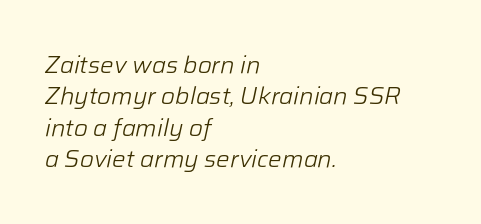
The image shows 24 px text type, italic (leaning right); set left-aligned, normal line spacing (1.31x), normal letter spacing, not underlined.
